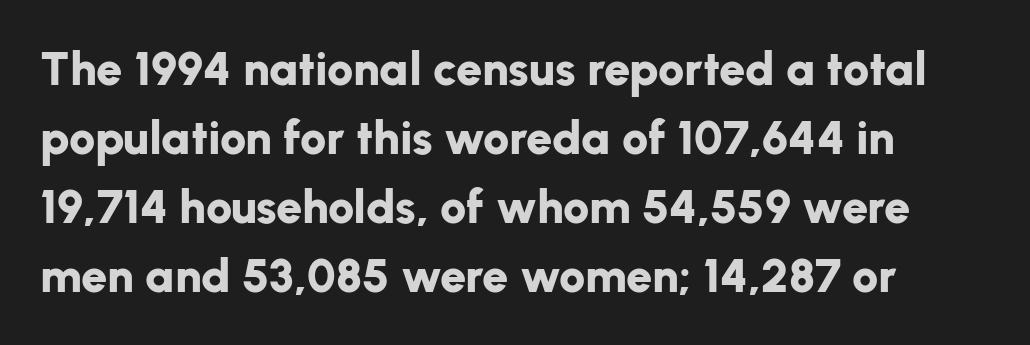
{"serif": "no", "italic": "no", "bold": "yes", "weight": "bold", "width": "normal", "stroke_contrast": "low", "x_height": "medium", "monospaced": "no", "underline": "no", "line_spacing": "normal", "line_spacing_ratio": 1.47, "letter_spacing": "normal", "letter_spacing_em": 0.0, "glyph_px": 47}
